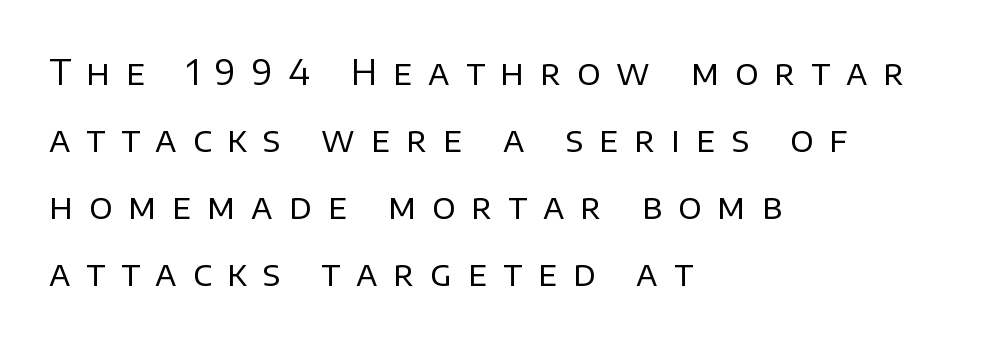
The image shows 34 px regular-weight sans-serif type, upright; set left-aligned, loose line spacing (1.97x), unusually wide letter spacing (+0.47 em), not underlined; low stroke contrast and a large x-height.
